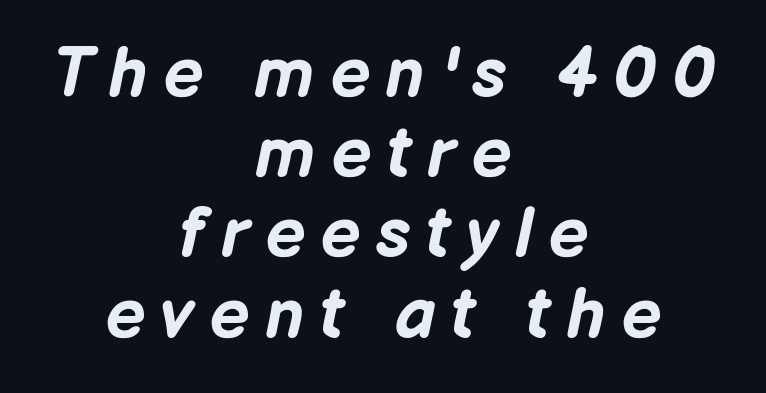
The image shows 71 px bold type, italic (leaning right); set centered, tight line spacing (1.13x), unusually wide letter spacing (+0.22 em), not underlined; low stroke contrast and a medium x-height.
